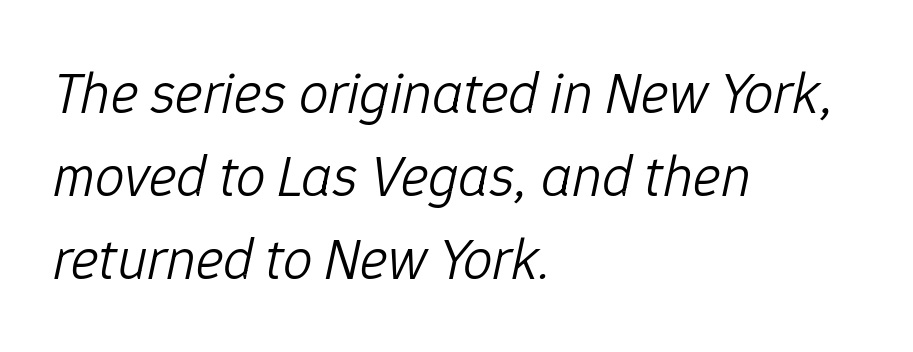
Q: Is the text bold? A: No.
Q: Is the text italic (slanted)? A: Yes, it leans right by about 12 degrees.
Q: Is the text underlined? A: No.
Q: How is the paragraph aligned? A: Left-aligned.
Q: Is the spacing between letters normal or unusually wide? A: Normal.
Q: Is the spacing between lines tight, normal or loose? A: Normal.
Q: Width (condensed, normal, or wide)? A: Normal.
Q: Stroke contrast? A: Low.
Q: x-height? A: Medium.
Q: Monospaced? A: No.
